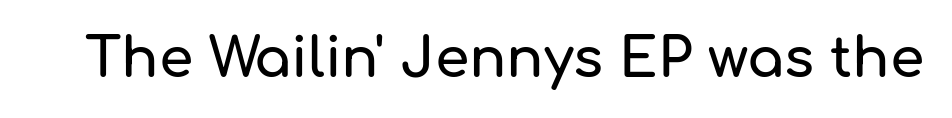
Is this a fixed-width face? No — the glyphs have proportional, varying widths. Font category for this specimen: sans-serif. Descenders are the only things crossing below the line. Ordinary non-slanted type is in use.
